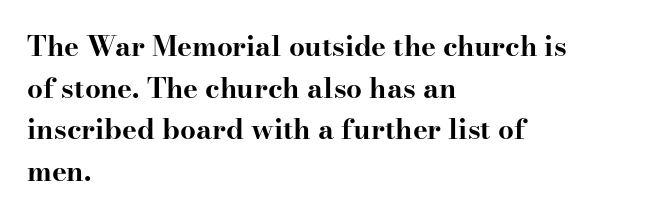
{"serif": "yes", "italic": "no", "bold": "yes", "weight": "bold", "width": "wide", "stroke_contrast": "high", "x_height": "small", "monospaced": "no", "underline": "no", "align": "left", "line_spacing": "normal", "line_spacing_ratio": 1.49, "letter_spacing": "normal", "letter_spacing_em": 0.0, "glyph_px": 28}
